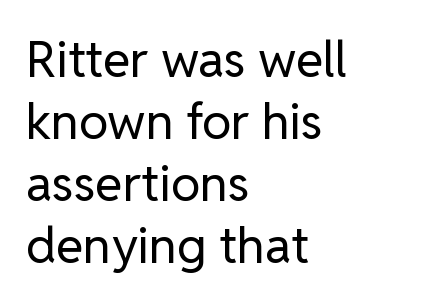
Regarding serifs, this sample does without them. Glance below the letters and you will spot only blank space. This rendering leaves character spacing at its baseline value. Italic? Not at all — the glyphs are vertical. Stems and bowls with no extra thickness — not bold.
